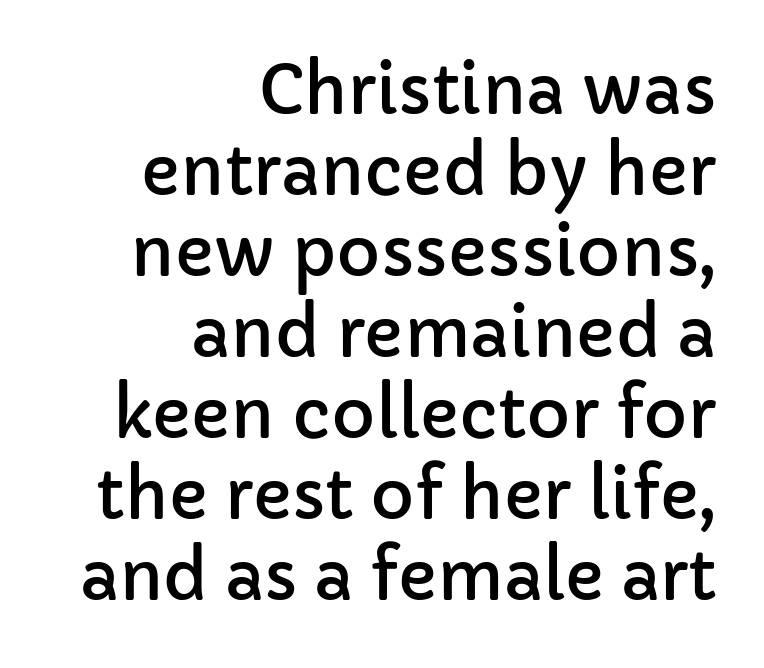
{"serif": "no", "italic": "no", "width": "normal", "stroke_contrast": "low", "x_height": "medium", "monospaced": "no", "underline": "no", "align": "right", "line_spacing_ratio": 1.21, "letter_spacing": "normal", "letter_spacing_em": 0.0, "glyph_px": 67}
